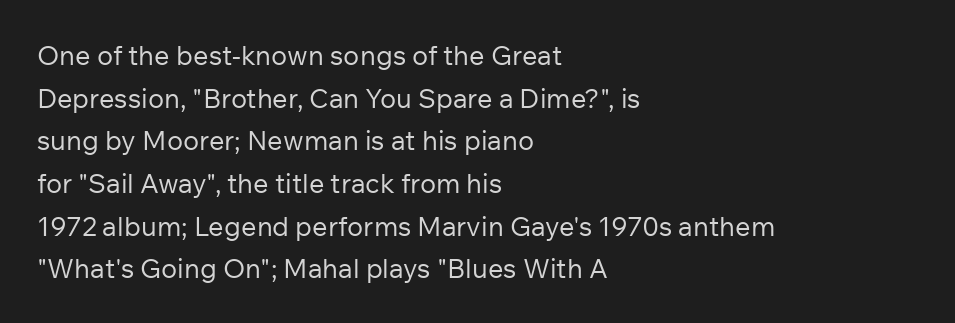
The image shows 27 px text type, upright; set left-aligned, normal line spacing (1.58x), normal letter spacing, not underlined.
